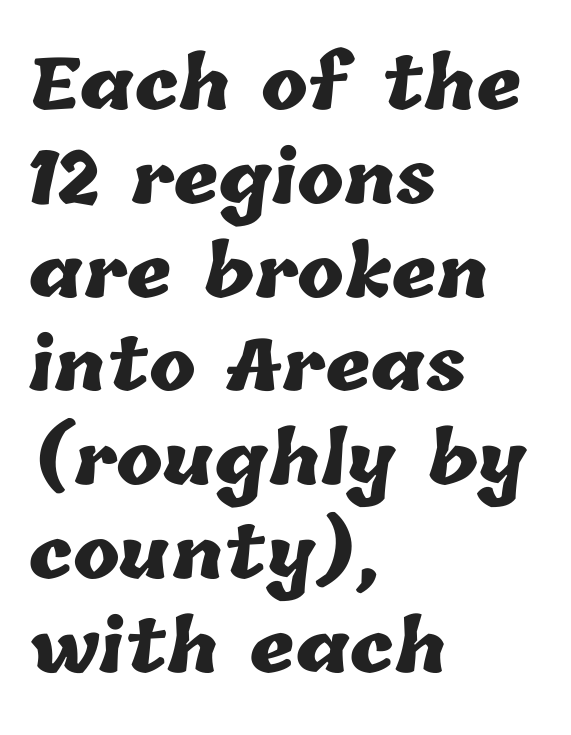
The image shows 70 px heavy type; set left-aligned, normal line spacing (1.34x), normal letter spacing, not underlined; low stroke contrast and a medium x-height.
